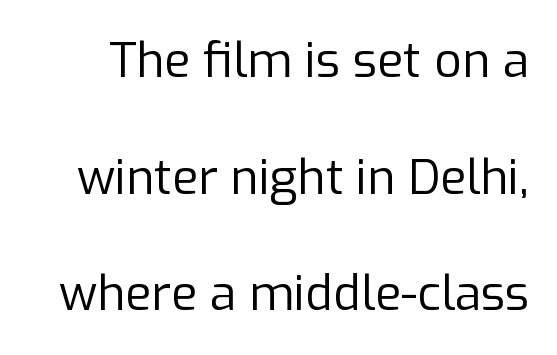
Q: Is the text bold? A: No.
Q: Is the text italic (slanted)? A: No, it is upright.
Q: Is the typeface a serif or a sans-serif typeface? A: Sans-serif.
Q: Is the text underlined? A: No.
Q: Is the spacing between letters normal or unusually wide? A: Normal.
Q: Is the spacing between lines tight, normal or loose? A: Loose.
Q: Width (condensed, normal, or wide)? A: Normal.
Q: Stroke contrast? A: Low.
Q: x-height? A: Medium.
Q: Monospaced? A: No.
